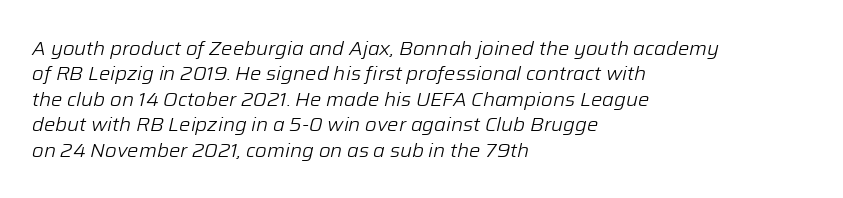
{"italic": "yes", "lean": "right", "slant_degrees": 12, "bold": "no", "underline": "no", "align": "left", "line_spacing": "normal", "line_spacing_ratio": 1.27, "letter_spacing": "normal", "letter_spacing_em": 0.0, "glyph_px": 20}
